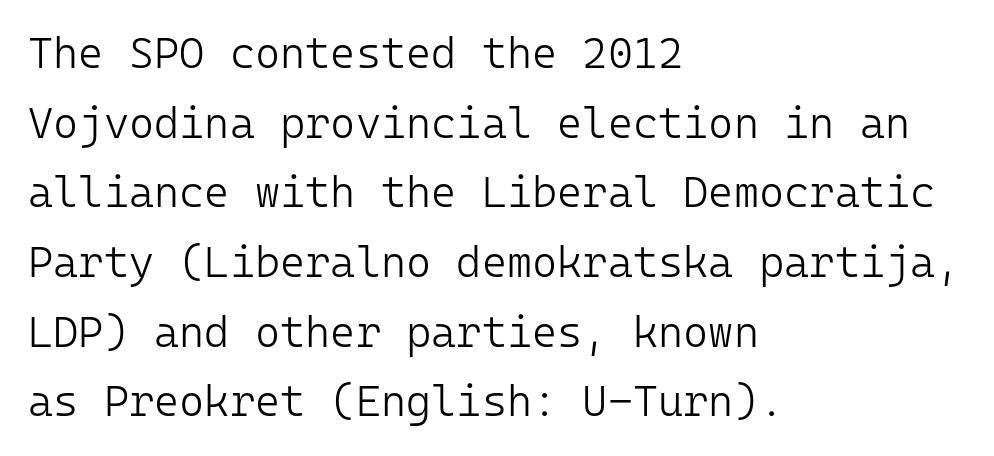
Q: Is the text bold? A: No.
Q: Is the text italic (slanted)? A: No, it is upright.
Q: Is the typeface a serif or a sans-serif typeface? A: Sans-serif.
Q: Is the text underlined? A: No.
Q: How is the paragraph aligned? A: Left-aligned.
Q: Is the spacing between letters normal or unusually wide? A: Normal.
Q: Is the spacing between lines tight, normal or loose? A: Normal.
Q: Width (condensed, normal, or wide)? A: Normal.
Q: Stroke contrast? A: Low.
Q: x-height? A: Medium.
Q: Monospaced? A: Yes.
